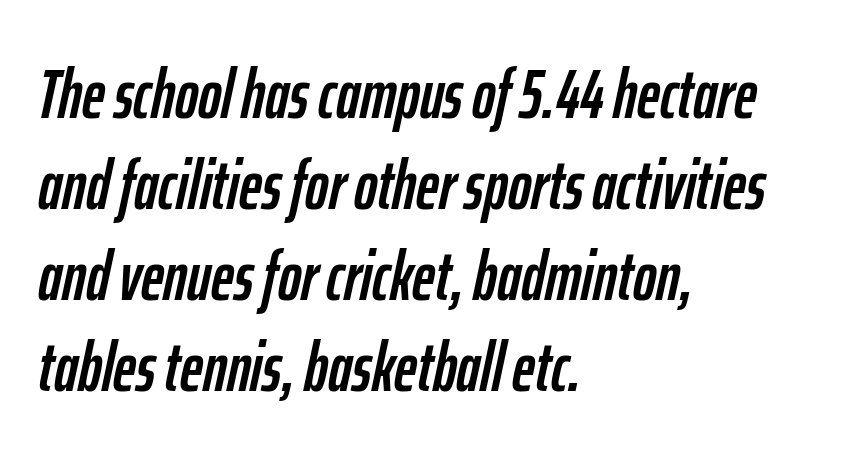
The rendering uses natural spacing where letterforms have individual widths. The passage shown stacks its lines at a standard gap. Between one letter and the next there's only the usual sliver of space. Looking at the ascenders, they clearly lean. Bare-footed words on every line. The compositor pushed each line to the left boundary.
